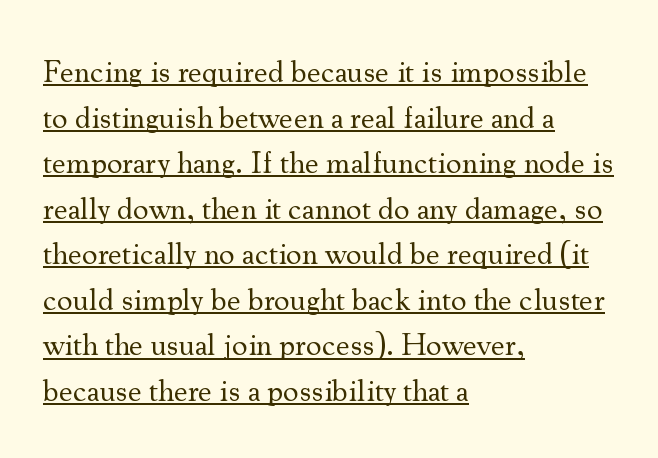
Baseline-to-baseline distance is the conventional proportion of letter height. A classic flush-left, rag-right setting is used for this passage. Are there feet on the stems? There are — it's a serif. Each letter keeps its own natural width here, so spacing adapts to shape. Notice how a bar underscores the lettering throughout.
